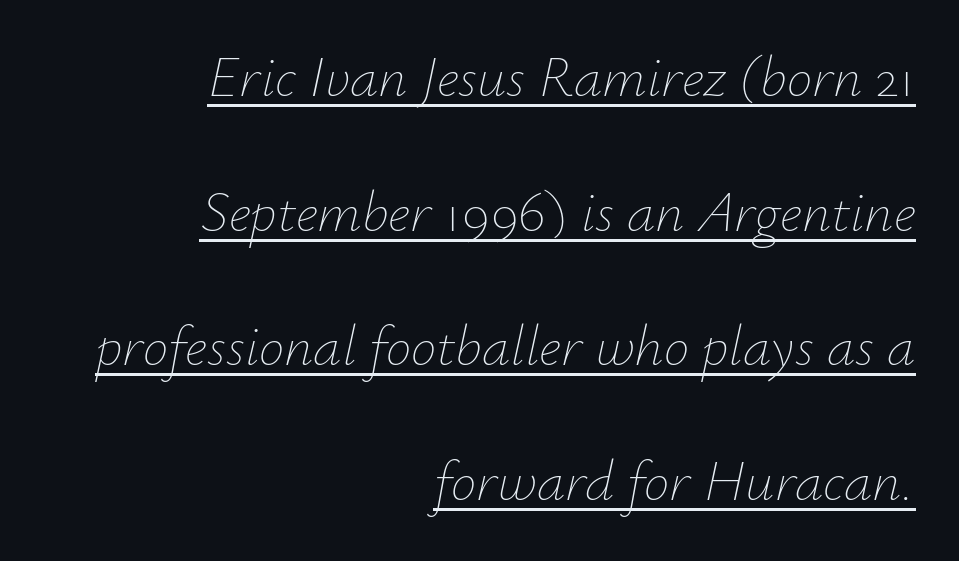
Do the characters align in a grid? No, the font is proportional. Layout note: lines flush right. Glyph-to-glyph distance matches everyday printed text. This rendering features underlined lettering. Nothing heavy about these letters — not bold at all. The whole block is typeset with a tilt.
